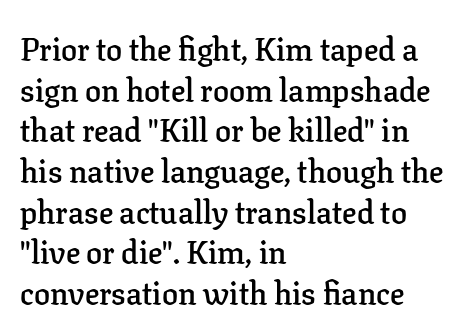
The type is set solid horizontally, with unmodified tracking. Students, observe: this is what conventionally led text looks like. Designer's note — italics off, roman on. A somewhat darkened texture: the type is semibold rather than bold.
